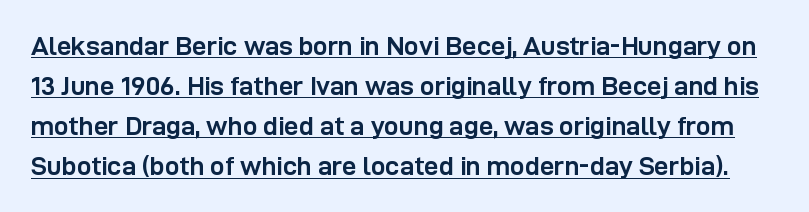
{"italic": "no", "bold": "yes", "underline": "yes", "line_spacing": "normal", "line_spacing_ratio": 1.54, "letter_spacing": "normal", "letter_spacing_em": 0.0, "glyph_px": 26}
